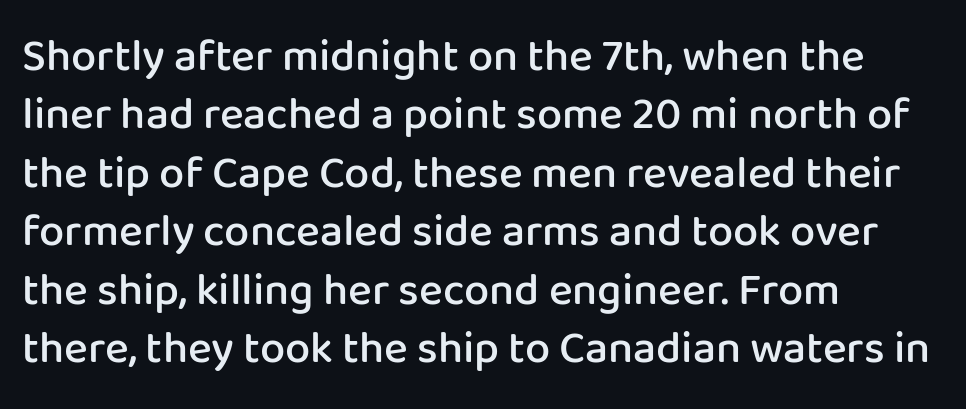
{"serif": "no", "italic": "no", "bold": "semi", "weight": "semibold", "width": "normal", "stroke_contrast": "low", "x_height": "medium", "monospaced": "no", "underline": "no", "align": "left", "line_spacing": "normal", "line_spacing_ratio": 1.3, "letter_spacing": "normal", "letter_spacing_em": 0.0, "glyph_px": 45}
